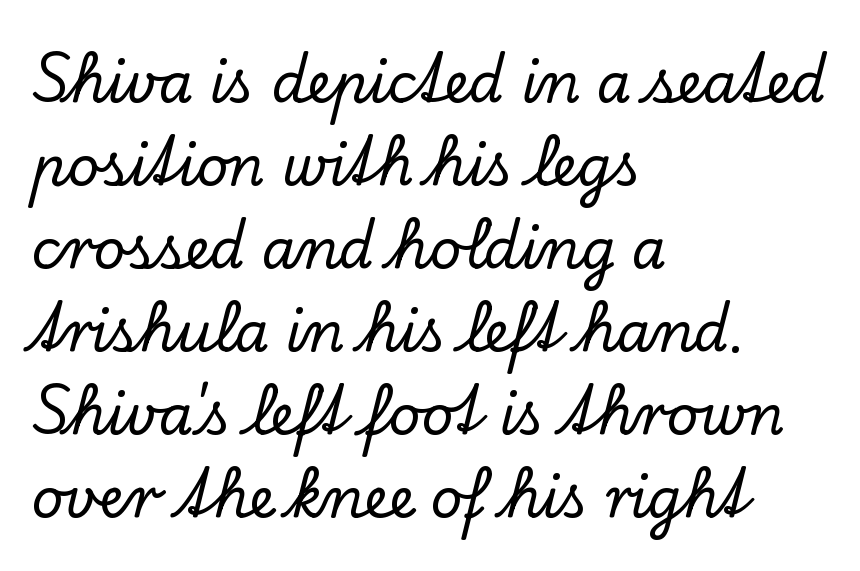
The image shows 55 px serif type; set left-aligned, normal line spacing (1.51x), normal letter spacing, not underlined; low stroke contrast and a small x-height.
